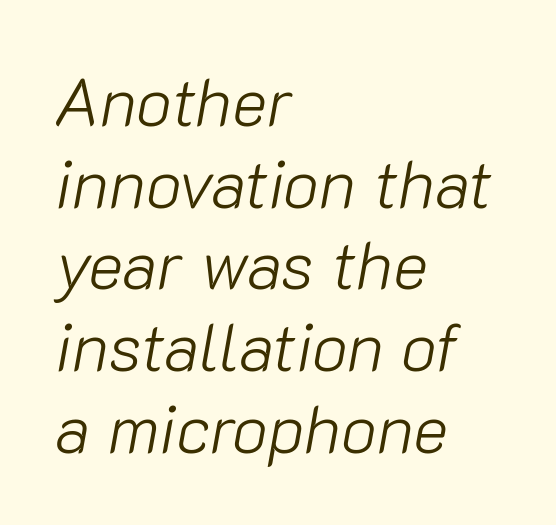
Q: Is the text bold? A: No.
Q: Is the text italic (slanted)? A: Yes, it leans right by about 10 degrees.
Q: Is the text underlined? A: No.
Q: How is the paragraph aligned? A: Left-aligned.
Q: Is the spacing between letters normal or unusually wide? A: Normal.
Q: Width (condensed, normal, or wide)? A: Normal.
Q: Stroke contrast? A: Low.
Q: x-height? A: Medium.
Q: Monospaced? A: No.
